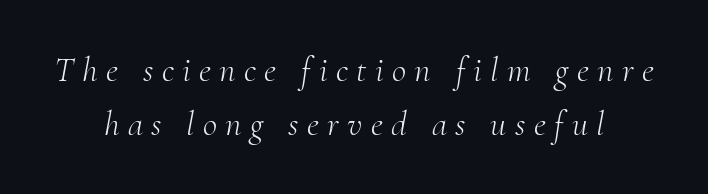
The image shows 35 px light serif type, italic (leaning right); set centered, normal line spacing (1.54x), unusually wide letter spacing (+0.24 em), not underlined; medium stroke contrast and a small x-height.
